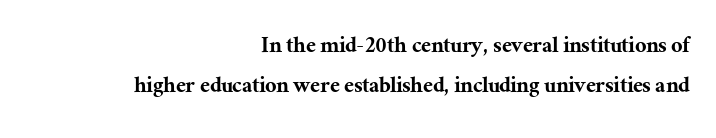
Every row of glyphs terminates at an identical x-position on the right. What's the leading like? Ordinary, nothing unusual. Rule under the text: the space is simply empty. Characters remain perfectly vertical along every line. Words appear dense and cohesive because spacing is normal.
